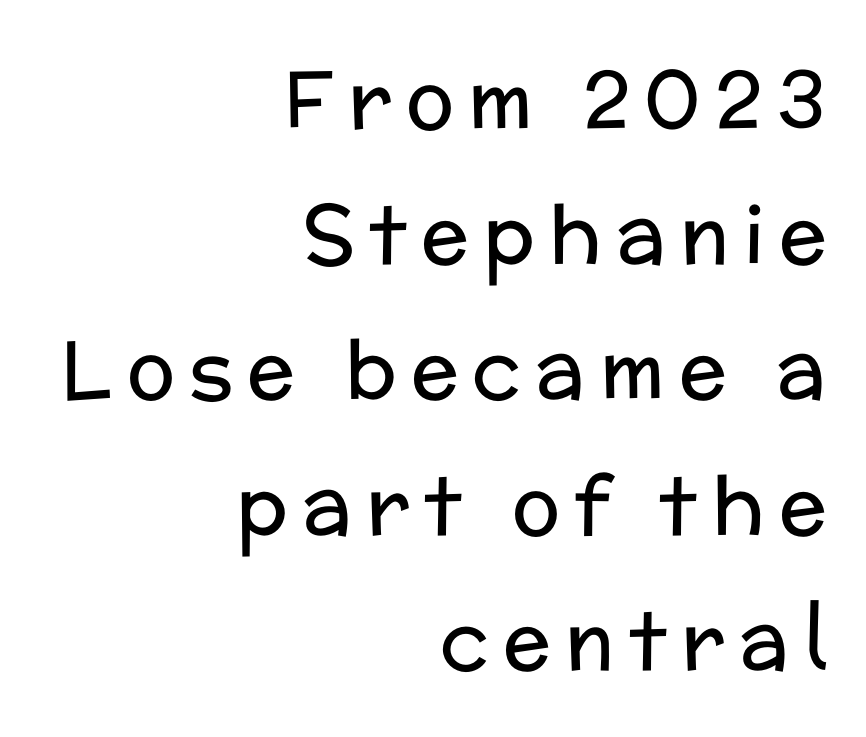
Q: Is the text bold? A: No.
Q: Is the text italic (slanted)? A: No, it is upright.
Q: Is the typeface a serif or a sans-serif typeface? A: Sans-serif.
Q: Is the text underlined? A: No.
Q: How is the paragraph aligned? A: Right-aligned.
Q: Is the spacing between lines tight, normal or loose? A: Normal.
Q: Width (condensed, normal, or wide)? A: Normal.
Q: Stroke contrast? A: Low.
Q: x-height? A: Medium.
Q: Monospaced? A: No.
